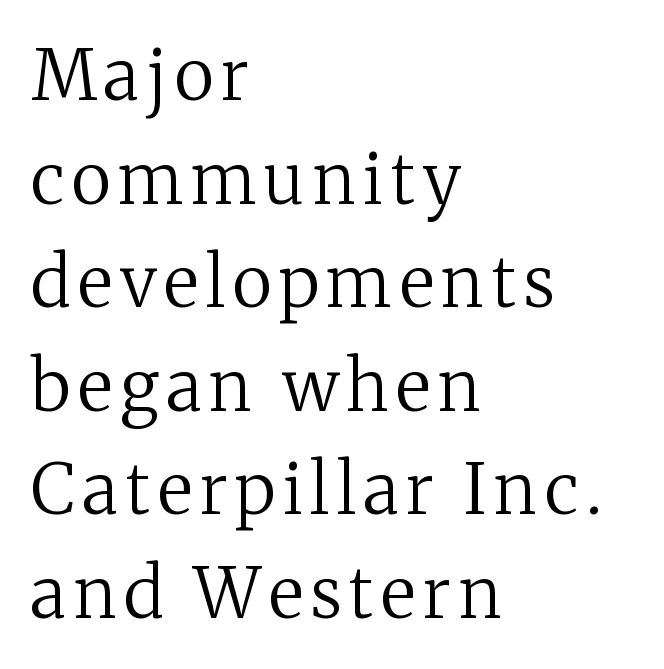
Q: Is the text bold? A: No.
Q: Is the text italic (slanted)? A: No, it is upright.
Q: Is the typeface a serif or a sans-serif typeface? A: Serif.
Q: Is the text underlined? A: No.
Q: How is the paragraph aligned? A: Left-aligned.
Q: Is the spacing between lines tight, normal or loose? A: Normal.
Q: Width (condensed, normal, or wide)? A: Normal.
Q: Stroke contrast? A: Medium.
Q: x-height? A: Medium.
Q: Monospaced? A: No.
